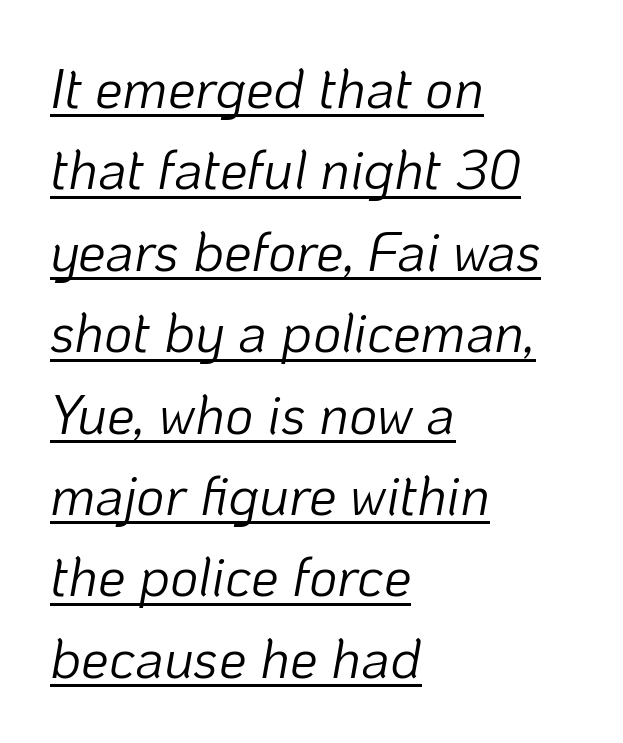
The image shows 55 px light type, italic (leaning right); set left-aligned, normal line spacing (1.48x), normal letter spacing, underlined; low stroke contrast and a medium x-height.
